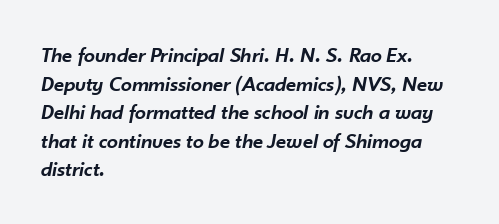
Q: Is the text bold? A: Semi-bold.
Q: Is the text italic (slanted)? A: Yes, it leans right by about 10 degrees.
Q: Is the text underlined? A: No.
Q: How is the paragraph aligned? A: Left-aligned.
Q: Is the spacing between letters normal or unusually wide? A: Normal.
Q: Is the spacing between lines tight, normal or loose? A: Normal.
